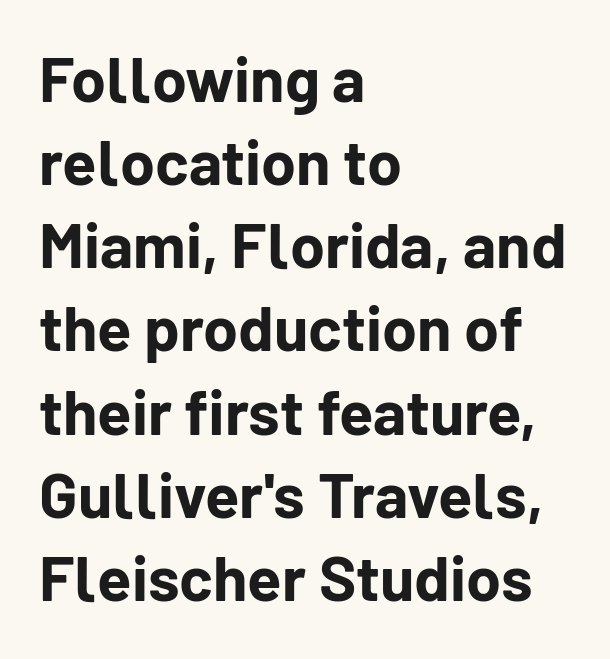
The image shows 63 px bold sans-serif type, upright; set left-aligned, normal line spacing (1.32x), normal letter spacing, not underlined; low stroke contrast and a medium x-height.
